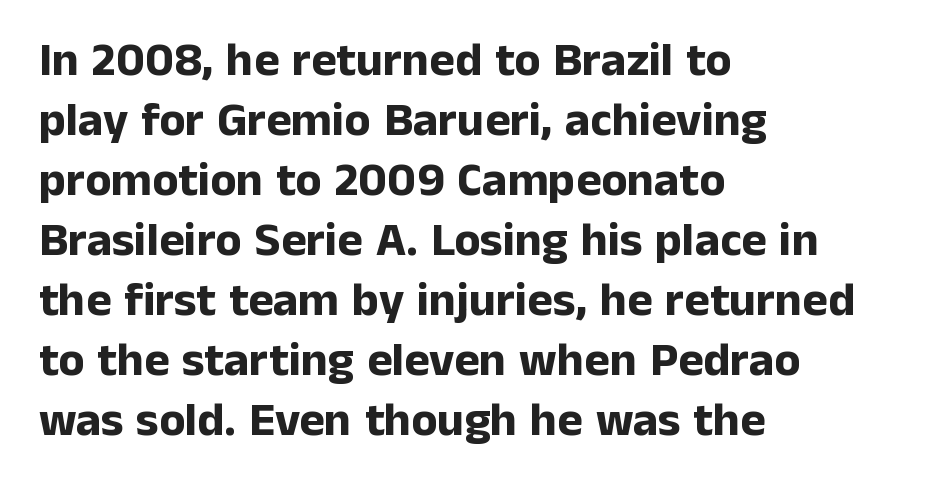
The rendering anchors every line to the left-hand side. This sample uses a sans-serif face. The strip under each line holds only bare page. Do the characters align in a grid? No, the font is proportional.
